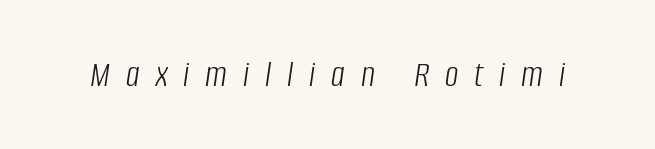
{"italic": "yes", "lean": "right", "slant_degrees": 8, "bold": "no", "weight": "light", "width": "condensed", "stroke_contrast": "low", "x_height": "large", "monospaced": "no", "underline": "no", "letter_spacing": "wide", "letter_spacing_em": 0.42, "glyph_px": 38}
